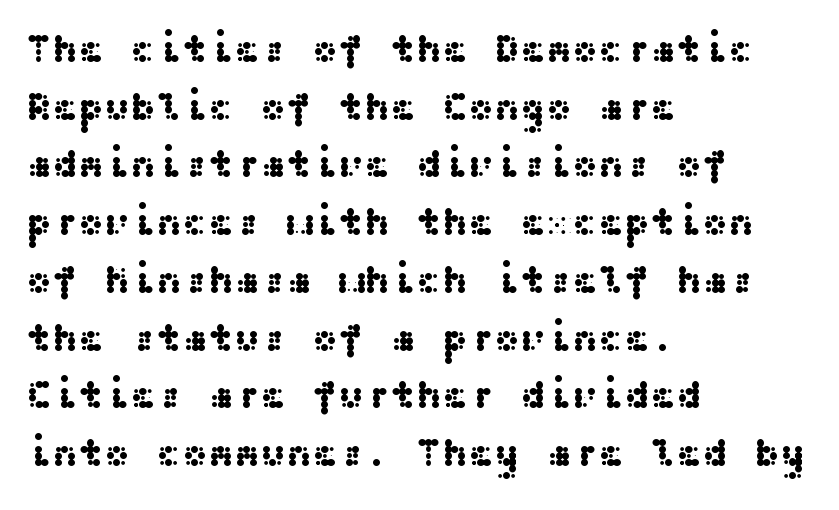
The image shows 39 px wide sans-serif type, upright; set left-aligned, normal line spacing (1.48x), normal letter spacing, not underlined; medium stroke contrast and a medium x-height.
